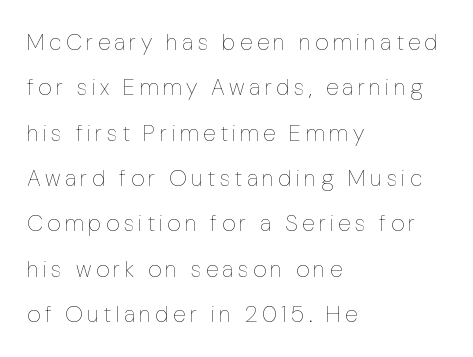
The image shows 23 px text type, upright; set left-aligned, loose line spacing (1.97x), not underlined.
